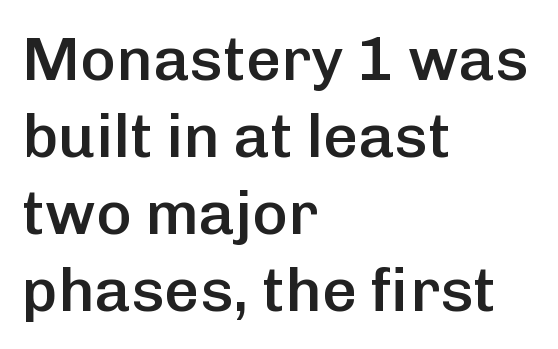
The image shows 61 px semibold sans-serif type, upright; set left-aligned, normal line spacing (1.26x), normal letter spacing, not underlined; low stroke contrast and a medium x-height.
